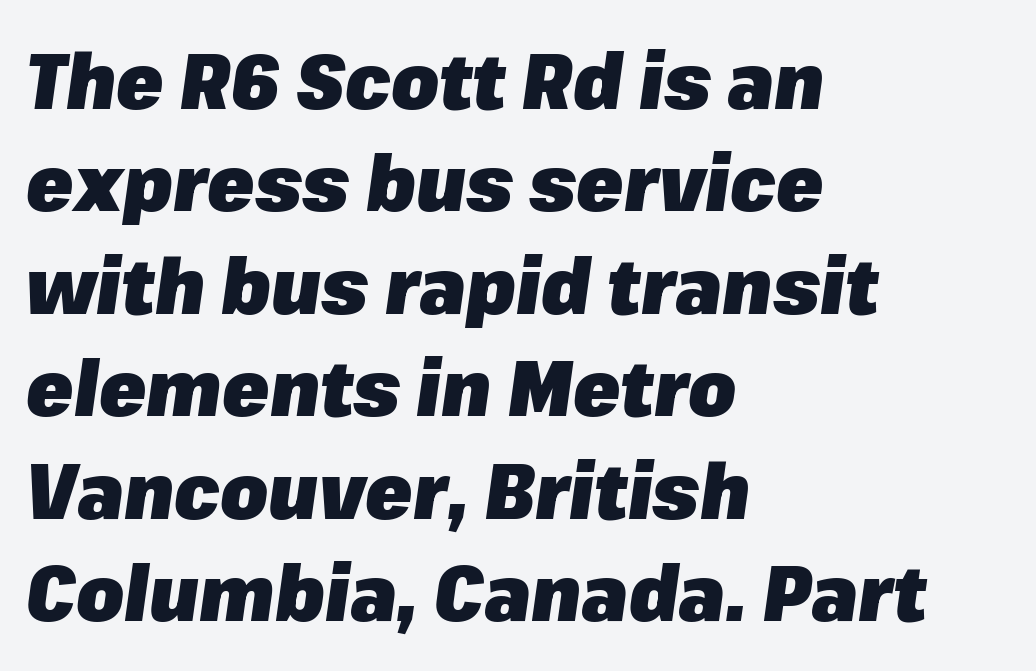
Q: Is the text bold? A: Yes.
Q: Is the text italic (slanted)? A: Yes, it leans right by about 8 degrees.
Q: Is the text underlined? A: No.
Q: How is the paragraph aligned? A: Left-aligned.
Q: Is the spacing between letters normal or unusually wide? A: Normal.
Q: Is the spacing between lines tight, normal or loose? A: Normal.
Q: Width (condensed, normal, or wide)? A: Normal.
Q: Stroke contrast? A: Low.
Q: x-height? A: Medium.
Q: Monospaced? A: No.
